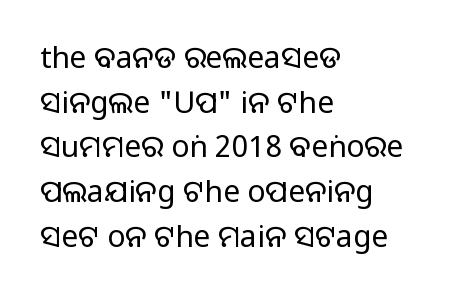
There is no visible air inserted between adjacent glyphs. Teacher's note: observe the even left margin — that is flush-left alignment. Posture: upright roman. Is this a fixed-width face? No — the glyphs have proportional, varying widths.
